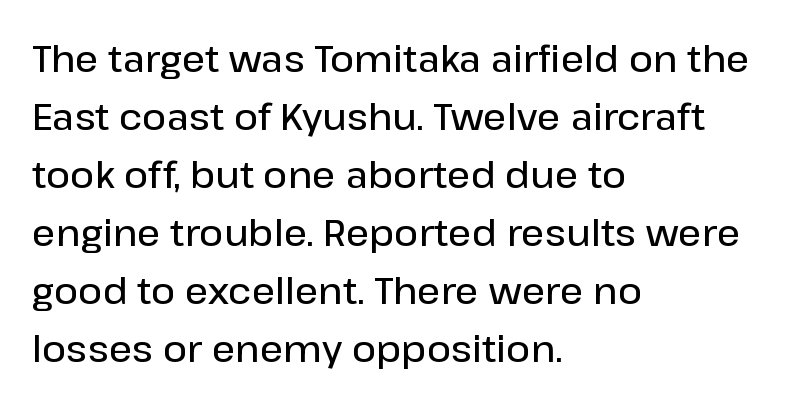
Q: Is the text bold? A: Semi-bold.
Q: Is the text italic (slanted)? A: No, it is upright.
Q: Is the typeface a serif or a sans-serif typeface? A: Sans-serif.
Q: Is the text underlined? A: No.
Q: How is the paragraph aligned? A: Left-aligned.
Q: Is the spacing between letters normal or unusually wide? A: Normal.
Q: Is the spacing between lines tight, normal or loose? A: Normal.
Q: Width (condensed, normal, or wide)? A: Normal.
Q: Stroke contrast? A: Low.
Q: x-height? A: Medium.
Q: Monospaced? A: No.
